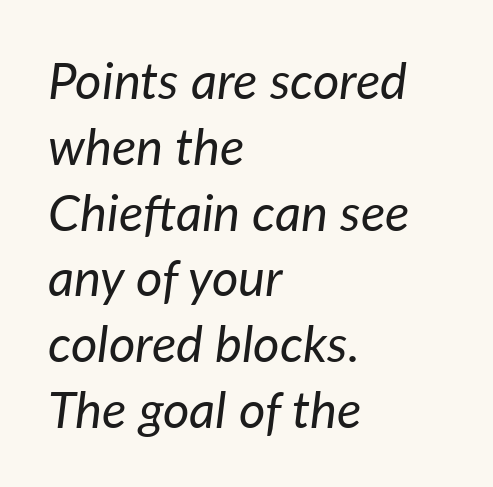
Think of a printed novel: that variable character pitch is what you see here. Yep, that's italic — everything's leaning. Descenders are the only things crossing below the line. A normal amount of white space separates one row of letters from the next.
